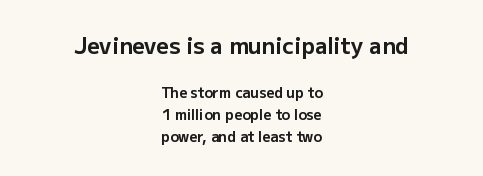
Q: Is the text bold? A: Yes.
Q: Is the text italic (slanted)? A: No, it is upright.
Q: Is the text underlined? A: No.
Q: How is the paragraph aligned? A: Centered.
Q: Is the spacing between letters normal or unusually wide? A: Normal.
Q: Is the spacing between lines tight, normal or loose? A: Normal.
Q: Which block of text is set in a larger size, the first (top) or the second (bottom)? A: The first (top) one.
